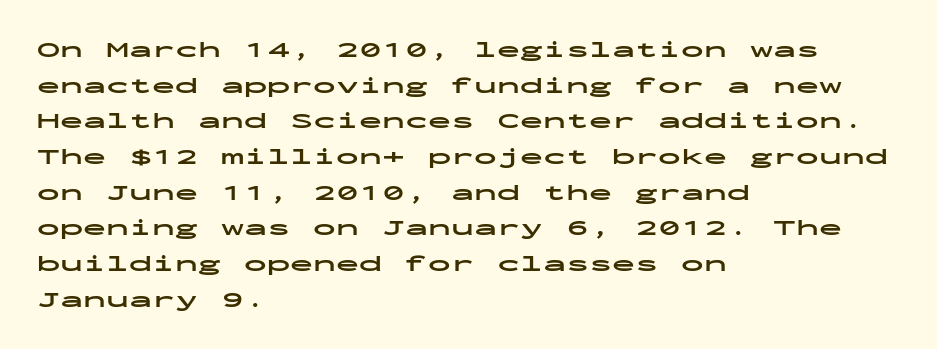
The image shows 23 px bold type, upright; set left-aligned, normal line spacing (1.55x), normal letter spacing, not underlined.
